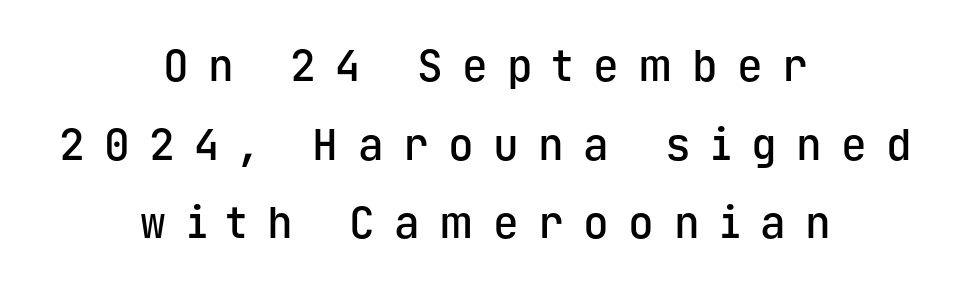
Visually the block forms a symmetrical silhouette, jagged on both flanks. Tracking value appears strongly positive — letters spread wide. The glyphs have the mass of a demibold cut, below bold. This sample uses a sans-serif face.
